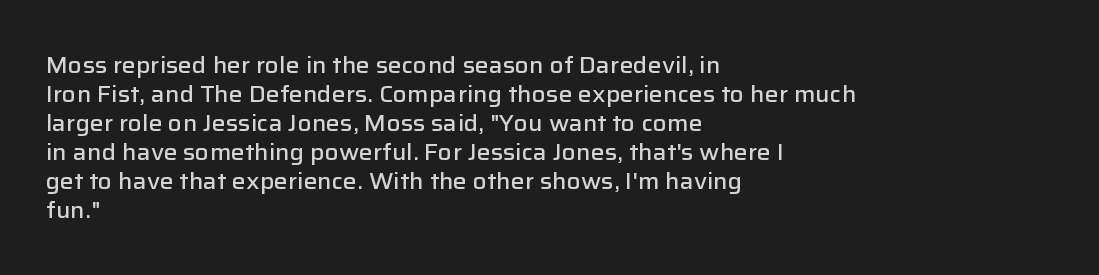
The image shows 23 px text type, upright; set left-aligned, normal line spacing (1.26x), normal letter spacing, not underlined.
